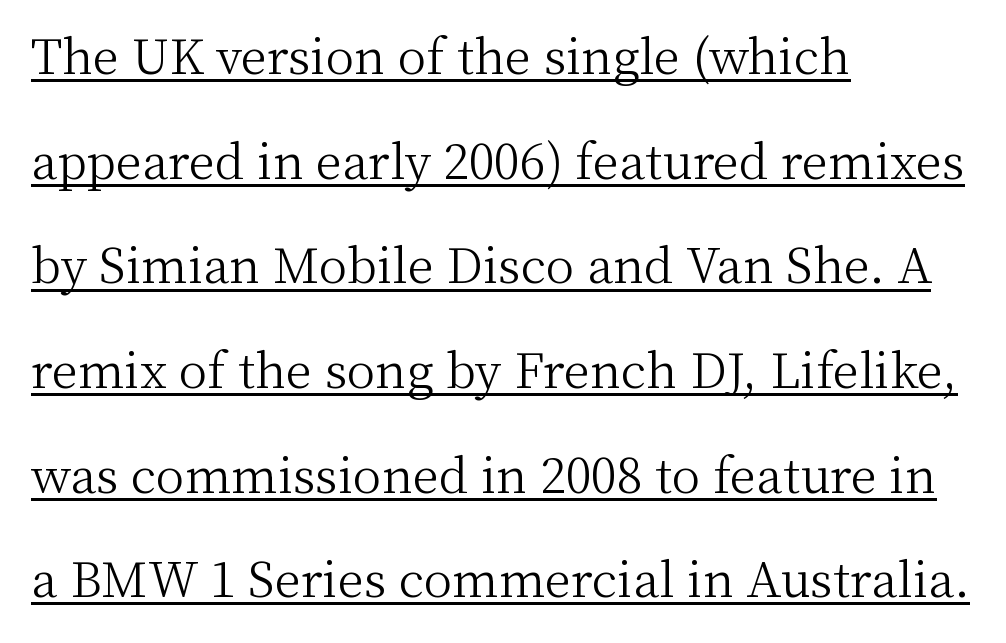
Q: Is the text bold? A: No.
Q: Is the text italic (slanted)? A: No, it is upright.
Q: Is the typeface a serif or a sans-serif typeface? A: Serif.
Q: Is the text underlined? A: Yes.
Q: How is the paragraph aligned? A: Left-aligned.
Q: Is the spacing between letters normal or unusually wide? A: Normal.
Q: Is the spacing between lines tight, normal or loose? A: Loose.
Q: Width (condensed, normal, or wide)? A: Normal.
Q: Stroke contrast? A: Medium.
Q: x-height? A: Medium.
Q: Monospaced? A: No.
